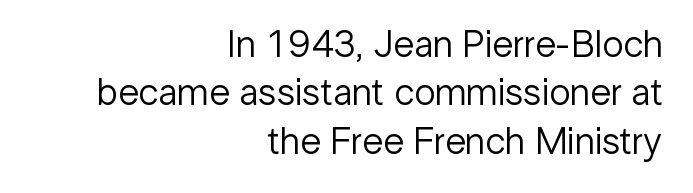
Q: Is the text bold? A: No.
Q: Is the text italic (slanted)? A: No, it is upright.
Q: Is the typeface a serif or a sans-serif typeface? A: Sans-serif.
Q: Is the text underlined? A: No.
Q: How is the paragraph aligned? A: Right-aligned.
Q: Is the spacing between letters normal or unusually wide? A: Normal.
Q: Is the spacing between lines tight, normal or loose? A: Normal.
Q: Width (condensed, normal, or wide)? A: Normal.
Q: Stroke contrast? A: Low.
Q: x-height? A: Medium.
Q: Monospaced? A: No.
